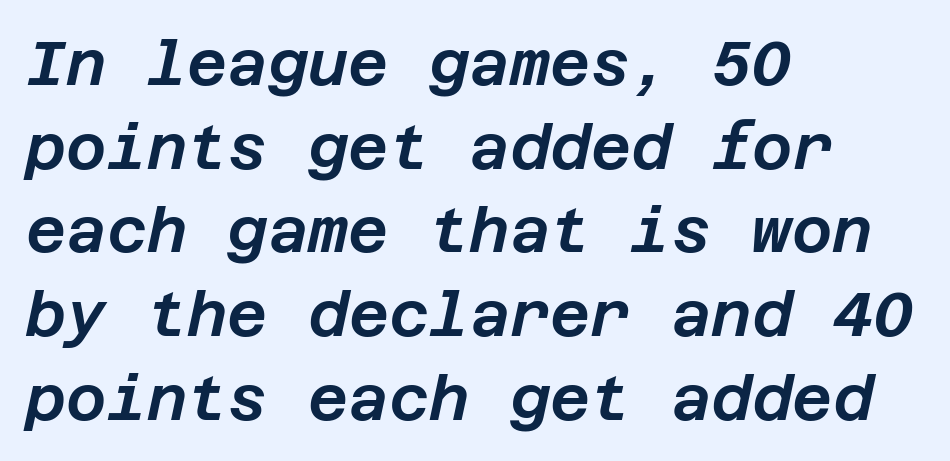
Q: Is the text italic (slanted)? A: Yes, it leans right by about 12 degrees.
Q: Is the text underlined? A: No.
Q: How is the paragraph aligned? A: Left-aligned.
Q: Is the spacing between letters normal or unusually wide? A: Normal.
Q: Is the spacing between lines tight, normal or loose? A: Normal.
Q: Width (condensed, normal, or wide)? A: Normal.
Q: Stroke contrast? A: Low.
Q: x-height? A: Large.
